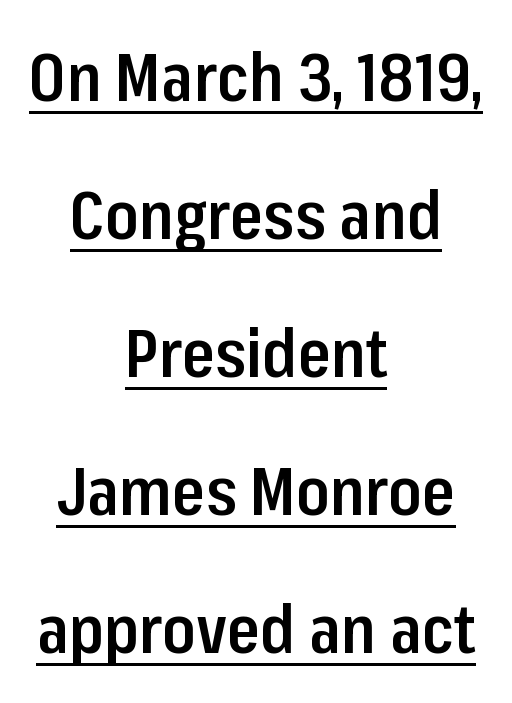
The image shows 67 px semibold, condensed sans-serif type, upright; set centered, loose line spacing (2.06x), normal letter spacing, underlined; low stroke contrast and a medium x-height.
